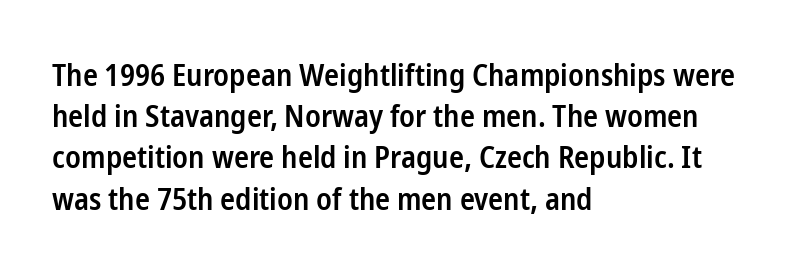
Unlike a traditional serif, this face leaves its strokes unadorned. These lines sit exactly where default settings would place them. Posture: vertical. Layout note: lines flush left.
